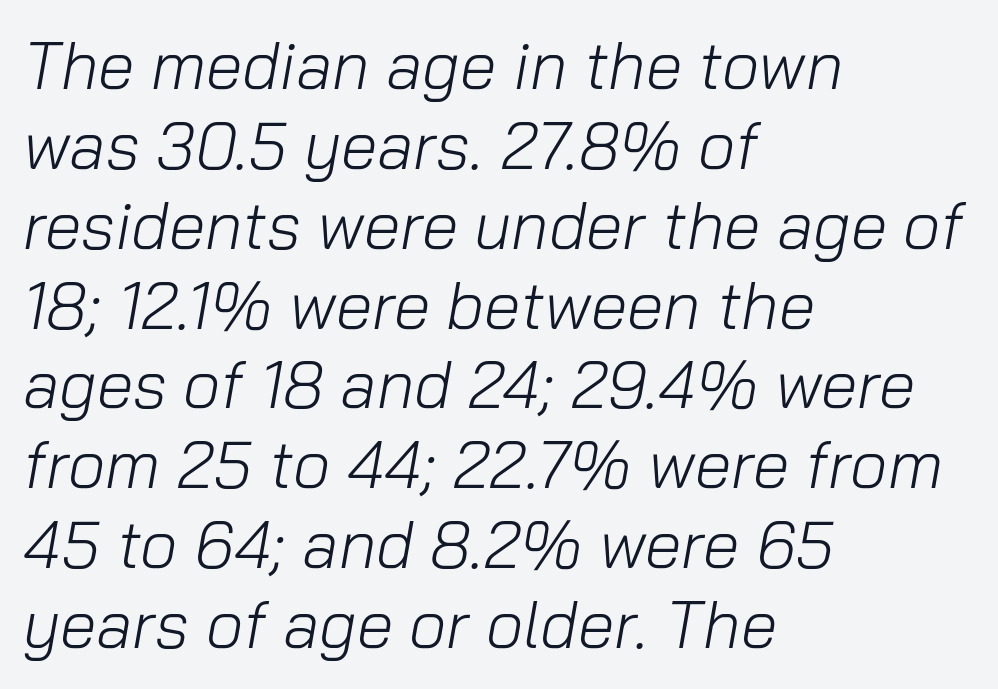
{"italic": "yes", "lean": "right", "slant_degrees": 10, "bold": "no", "weight": "light", "width": "normal", "stroke_contrast": "low", "x_height": "medium", "monospaced": "no", "underline": "no", "align": "left", "line_spacing_ratio": 1.21, "letter_spacing": "normal", "letter_spacing_em": 0.0, "glyph_px": 66}
